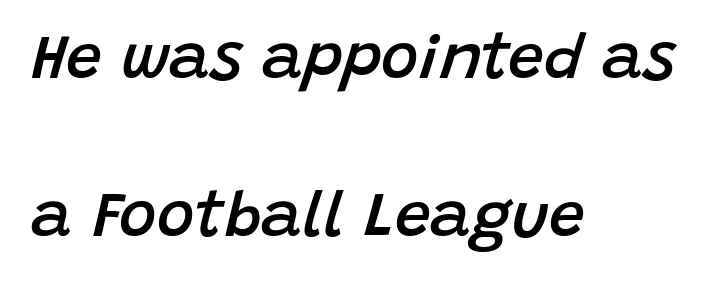
{"italic": "yes", "lean": "right", "slant_degrees": 15, "bold": "semi", "weight": "semibold", "width": "normal", "stroke_contrast": "low", "x_height": "large", "monospaced": "no", "underline": "no", "align": "left", "line_spacing": "loose", "line_spacing_ratio": 2.47, "letter_spacing": "normal", "letter_spacing_em": 0.0, "glyph_px": 64}
